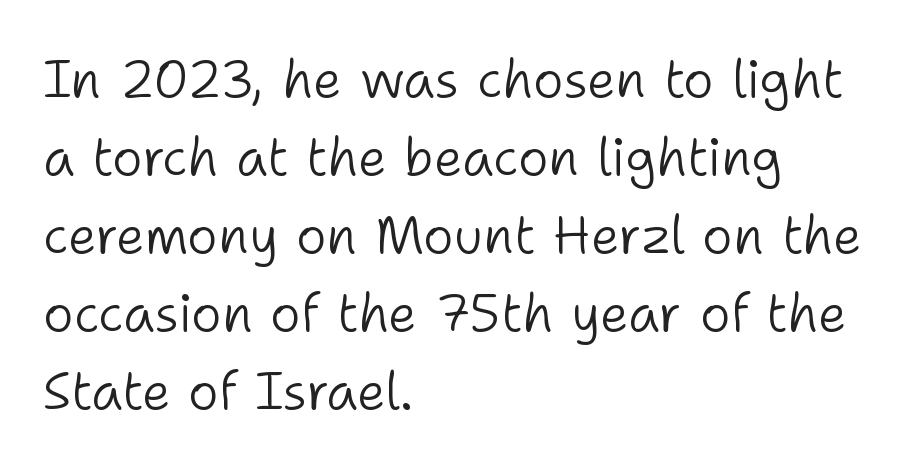
These glyphs show unthickened strokes, regular width or finer. This sample uses an upright cut, with every glyph sitting square on the baseline. Here the glyphs are tracked normally, forming tight word shapes. Do the characters align in a grid? No, the font is proportional. No feet cap the strokes, marking this as sans-serif type.
